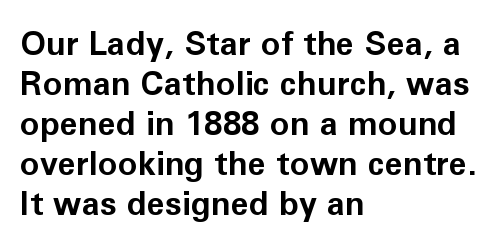
{"serif": "no", "italic": "no", "bold": "yes", "weight": "bold", "width": "normal", "stroke_contrast": "low", "x_height": "medium", "monospaced": "no", "underline": "no", "align": "left", "line_spacing_ratio": 1.21, "letter_spacing": "normal", "letter_spacing_em": 0.0, "glyph_px": 33}
